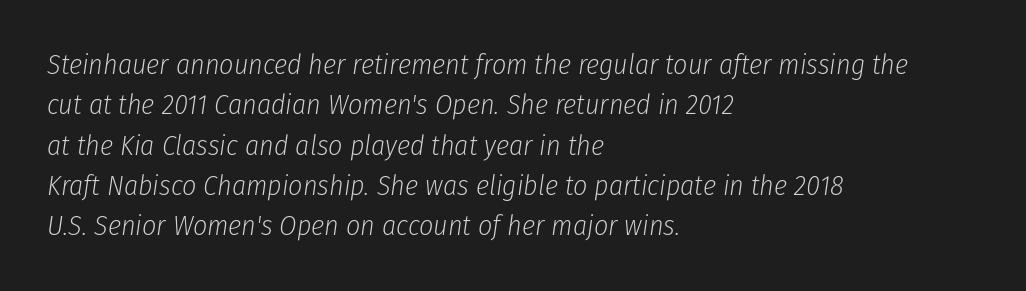
A typesetter would call this proportional, since set widths differ per character. The gaps between neighbouring characters are ordinary and unremarkable. Stem width sits at or under what a default text font uses. One-word summary of the alignment: left. When letters slant like this, we call the style italic.
